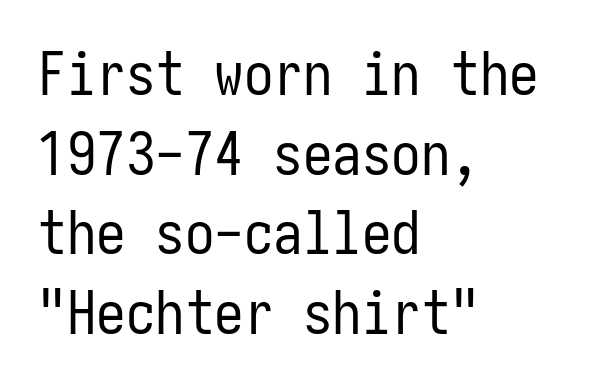
Q: Is the text bold? A: No.
Q: Is the text italic (slanted)? A: No, it is upright.
Q: Is the typeface a serif or a sans-serif typeface? A: Sans-serif.
Q: Is the text underlined? A: No.
Q: How is the paragraph aligned? A: Left-aligned.
Q: Is the spacing between letters normal or unusually wide? A: Normal.
Q: Is the spacing between lines tight, normal or loose? A: Normal.
Q: Width (condensed, normal, or wide)? A: Condensed.
Q: Stroke contrast? A: Low.
Q: x-height? A: Medium.
